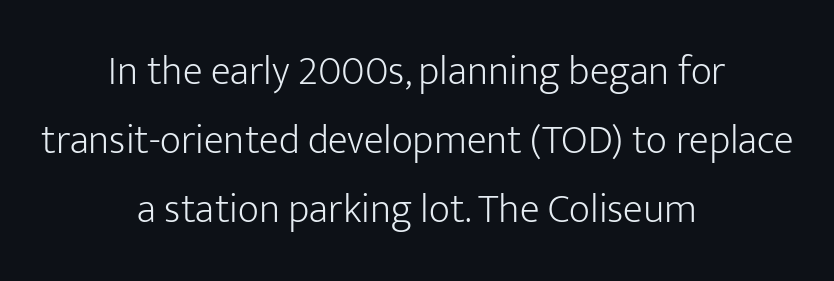
The face used here is a sans, in the tradition of grotesques and geometrics. These lines are rendered in a variable-pitch font. Vertical spacing — default. A clean baseline with only descenders dipping below it. Centered paragraph, ragged on both sides.
